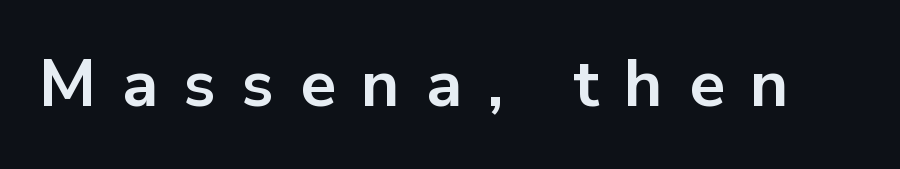
Q: Is the text bold? A: Yes.
Q: Is the text italic (slanted)? A: No, it is upright.
Q: Is the typeface a serif or a sans-serif typeface? A: Sans-serif.
Q: Is the text underlined? A: No.
Q: Is the spacing between letters normal or unusually wide? A: Unusually wide.
Q: Width (condensed, normal, or wide)? A: Normal.
Q: Stroke contrast? A: Low.
Q: x-height? A: Medium.
Q: Monospaced? A: No.
